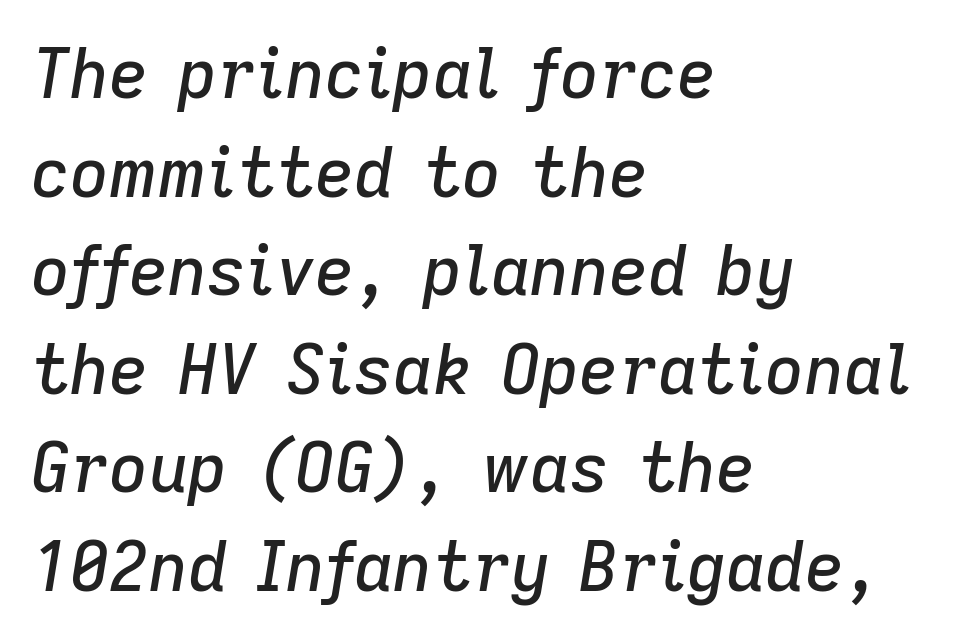
The image shows 68 px text type, italic (leaning right); set left-aligned, normal line spacing (1.45x), normal letter spacing, not underlined; low stroke contrast and a medium x-height.
